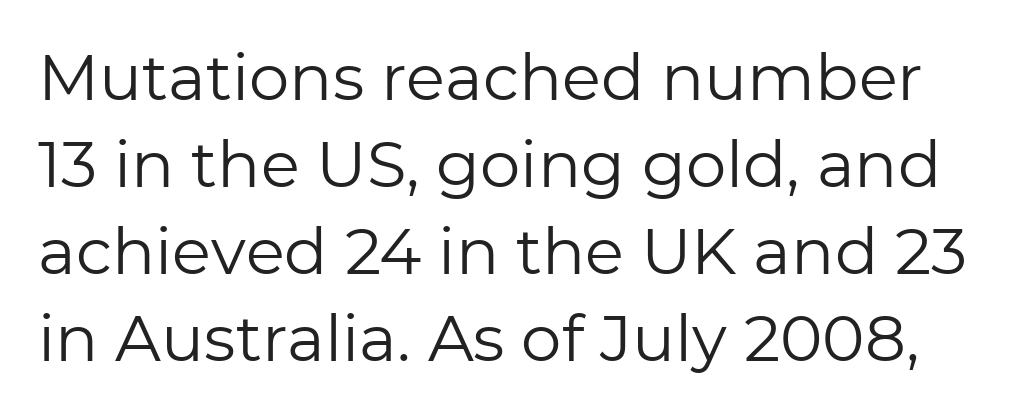
The image shows 64 px regular-weight sans-serif type, upright; set normal line spacing (1.36x), normal letter spacing, not underlined; low stroke contrast and a medium x-height.
